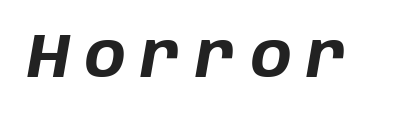
The image shows 61 px bold type, italic (leaning right); set unusually wide letter spacing (+0.25 em), not underlined; low stroke contrast and a large x-height.
